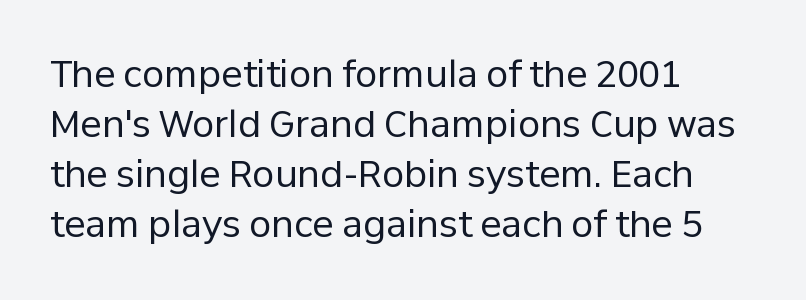
If you drew a line through each stem, it would be perfectly vertical. The passage shown is typeset with a sans-serif family. Leading: standard. Weight: not bold — regular or lighter. The passage is arranged the way most books set body copy — flush left. Bare-footed words on every line.
